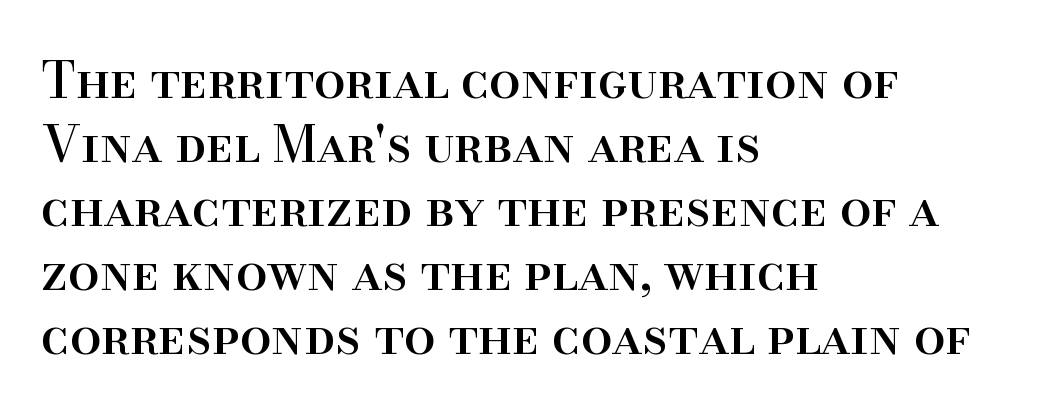
Spacing verdict: proportional, widths tailored to each character. The passage shown is typeset with a serif family. The space beneath each line is pristine and unruled. Notice how descenders clear the ascenders below comfortably — that's standard leading.
